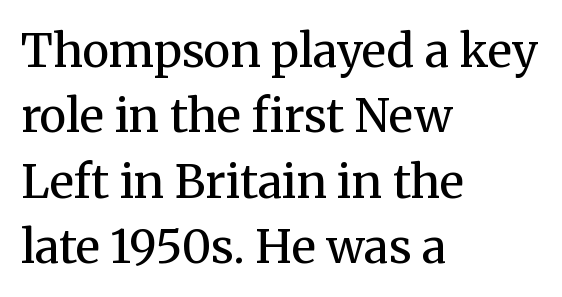
Q: Is the text bold? A: No.
Q: Is the text italic (slanted)? A: No, it is upright.
Q: Is the typeface a serif or a sans-serif typeface? A: Serif.
Q: Is the text underlined? A: No.
Q: How is the paragraph aligned? A: Left-aligned.
Q: Is the spacing between letters normal or unusually wide? A: Normal.
Q: Is the spacing between lines tight, normal or loose? A: Normal.
Q: Width (condensed, normal, or wide)? A: Normal.
Q: Stroke contrast? A: Medium.
Q: x-height? A: Medium.
Q: Monospaced? A: No.
